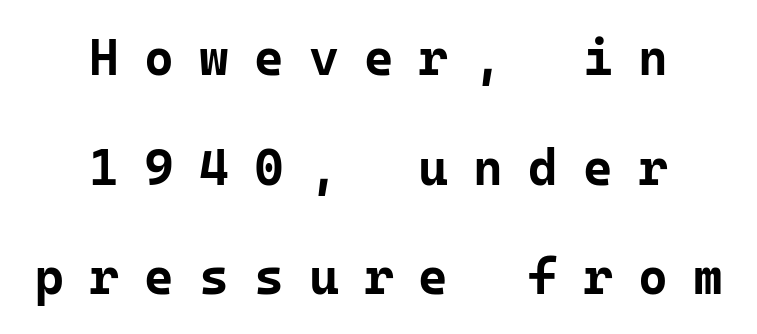
Q: Is the text bold? A: Yes.
Q: Is the text italic (slanted)? A: No, it is upright.
Q: Is the typeface a serif or a sans-serif typeface? A: Sans-serif.
Q: Is the text underlined? A: No.
Q: How is the paragraph aligned? A: Centered.
Q: Is the spacing between letters normal or unusually wide? A: Unusually wide.
Q: Is the spacing between lines tight, normal or loose? A: Loose.
Q: Width (condensed, normal, or wide)? A: Normal.
Q: Stroke contrast? A: Low.
Q: x-height? A: Medium.
Q: Monospaced? A: Yes.
